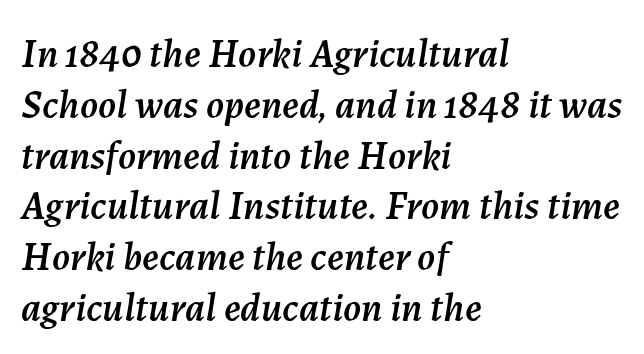
Vertical spacing — default. Descenders hang freely into open space. This sample has the flowing, uneven cadence of proportional lettering. Typeset ragged right — the left edge is the straight one. Words appear dense and cohesive because spacing is normal. The specimen reads as italic at a glance.
